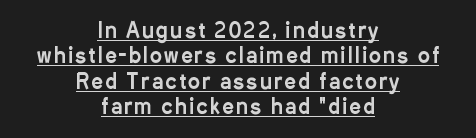
{"italic": "no", "underline": "yes", "align": "center", "line_spacing": "normal", "line_spacing_ratio": 1.27, "glyph_px": 20}
